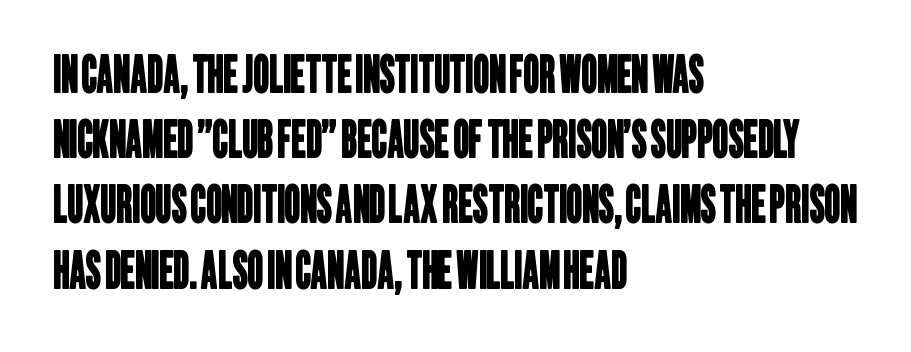
The image shows 49 px condensed sans-serif type; set left-aligned, normal line spacing (1.33x), normal letter spacing, not underlined; low stroke contrast and a large x-height.
